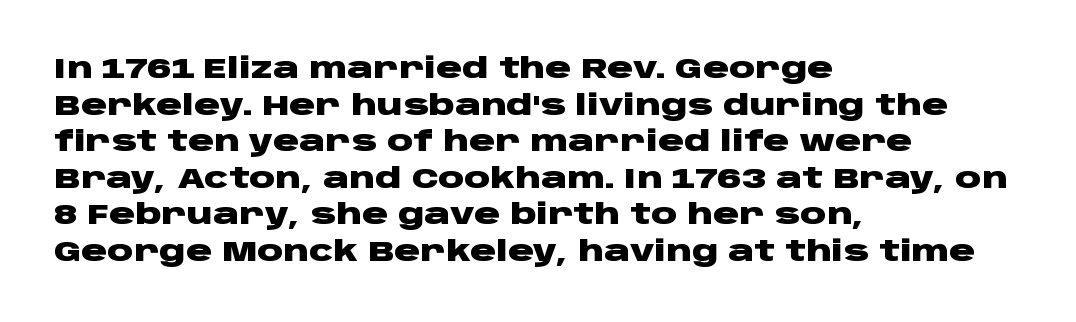
{"serif": "no", "italic": "no", "bold": "yes", "weight": "heavy", "width": "wide", "stroke_contrast": "low", "x_height": "large", "monospaced": "no", "underline": "no", "align": "left", "line_spacing": "normal", "line_spacing_ratio": 1.26, "letter_spacing": "normal", "letter_spacing_em": 0.0, "glyph_px": 29}
